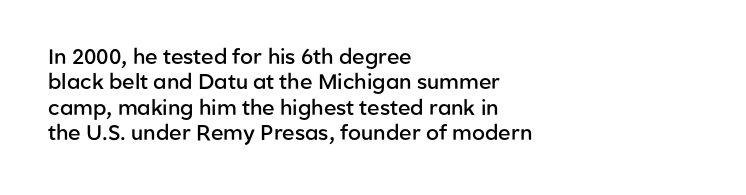
Characters follow at the spacing the type designer built in. Quick note: underline off. Line beginnings align vertically; line endings do not. Does the lettering tilt? It doesn't — this is upright. This is moderately heavy type, rendered in semibold.
